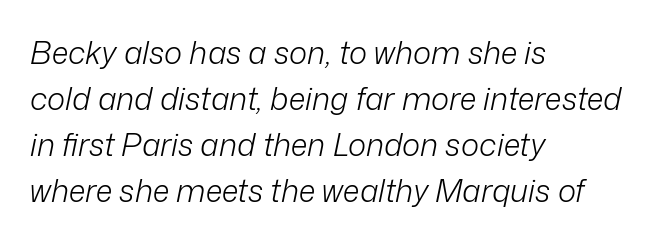
Q: Is the text bold? A: No.
Q: Is the text italic (slanted)? A: Yes, it leans right by about 12 degrees.
Q: Is the text underlined? A: No.
Q: How is the paragraph aligned? A: Left-aligned.
Q: Is the spacing between letters normal or unusually wide? A: Normal.
Q: Is the spacing between lines tight, normal or loose? A: Normal.
Q: Width (condensed, normal, or wide)? A: Normal.
Q: Stroke contrast? A: Low.
Q: x-height? A: Medium.
Q: Monospaced? A: No.
